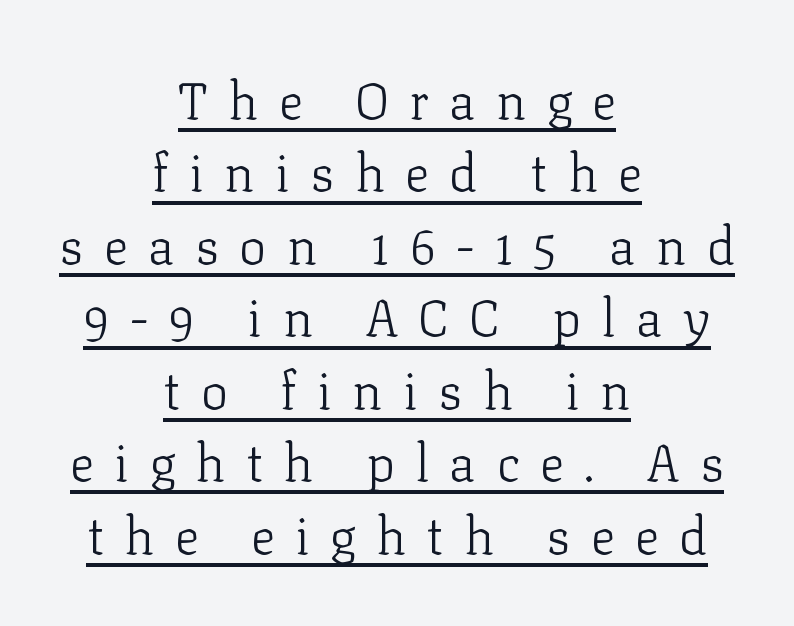
Q: Is the text bold? A: No.
Q: Is the text italic (slanted)? A: No, it is upright.
Q: Is the typeface a serif or a sans-serif typeface? A: Serif.
Q: Is the text underlined? A: Yes.
Q: How is the paragraph aligned? A: Centered.
Q: Is the spacing between letters normal or unusually wide? A: Unusually wide.
Q: Is the spacing between lines tight, normal or loose? A: Normal.
Q: Width (condensed, normal, or wide)? A: Normal.
Q: Stroke contrast? A: Low.
Q: x-height? A: Medium.
Q: Monospaced? A: No.
